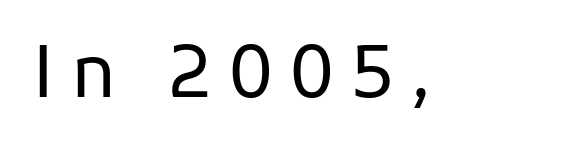
The baseline area is clear. Do the letters lean? They stand straight. Regarding serifs, this sample does without them. Weight: not bold — regular or lighter. This sample has the flowing, uneven cadence of proportional lettering. The face used here is rendered with a markedly widened letterfit.
